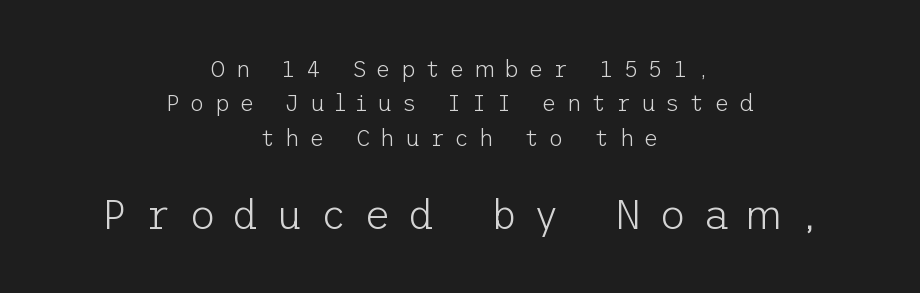
The text block is weighted toward neither margin, spreading evenly from the middle. The cut favours lightness, reaching ordinary text weight at its darkest. This sample uses a sans-serif face. Small over large — that's the arrangement of the two blocks here. Successive baselines arrive at the customary interval.
